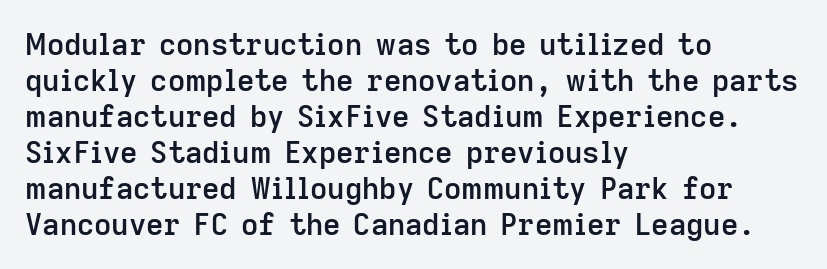
The image shows 30 px semibold sans-serif type, upright; set left-aligned, line spacing 1.2x, normal letter spacing, not underlined; low stroke contrast and a medium x-height.
